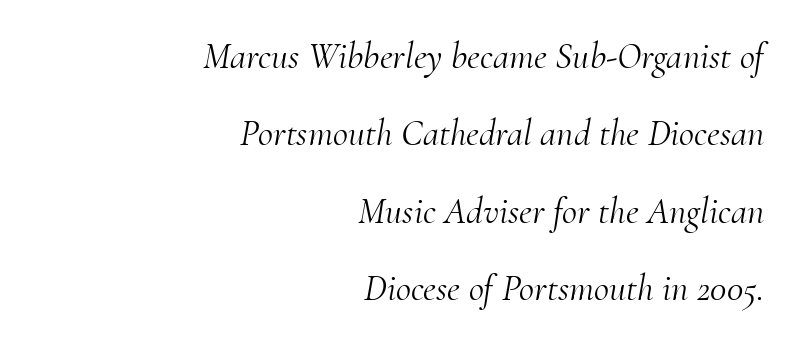
Q: Is the text bold? A: No.
Q: Is the text italic (slanted)? A: Yes, it leans right by about 10 degrees.
Q: Is the typeface a serif or a sans-serif typeface? A: Serif.
Q: Is the text underlined? A: No.
Q: How is the paragraph aligned? A: Right-aligned.
Q: Is the spacing between letters normal or unusually wide? A: Normal.
Q: Is the spacing between lines tight, normal or loose? A: Loose.
Q: Width (condensed, normal, or wide)? A: Normal.
Q: Stroke contrast? A: Medium.
Q: x-height? A: Small.
Q: Monospaced? A: No.
